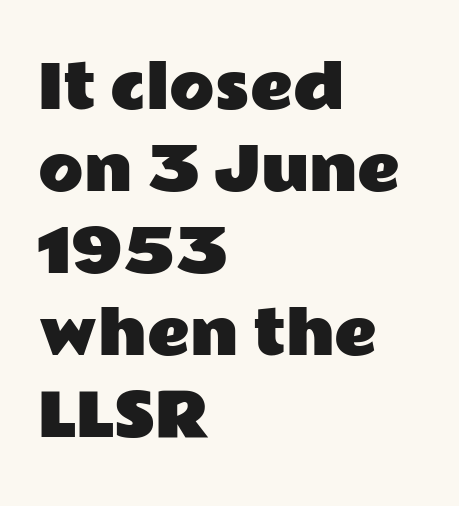
{"serif": "no", "italic": "no", "width": "wide", "stroke_contrast": "low", "x_height": "medium", "monospaced": "no", "underline": "no", "align": "left", "line_spacing": "normal", "line_spacing_ratio": 1.39, "letter_spacing": "normal", "letter_spacing_em": 0.0, "glyph_px": 59}
